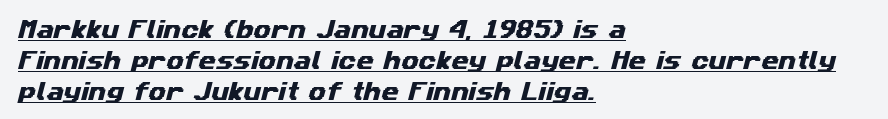
{"underline": "yes", "align": "left", "line_spacing": "normal", "line_spacing_ratio": 1.56, "letter_spacing": "normal", "letter_spacing_em": 0.0, "glyph_px": 20}
